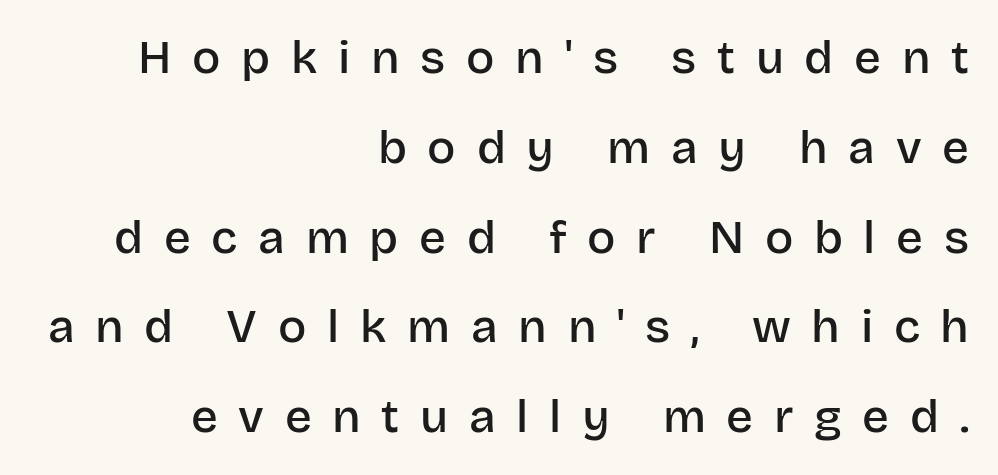
Q: Is the text bold? A: Semi-bold.
Q: Is the text italic (slanted)? A: No, it is upright.
Q: Is the typeface a serif or a sans-serif typeface? A: Sans-serif.
Q: Is the text underlined? A: No.
Q: How is the paragraph aligned? A: Right-aligned.
Q: Is the spacing between letters normal or unusually wide? A: Unusually wide.
Q: Is the spacing between lines tight, normal or loose? A: Loose.
Q: Width (condensed, normal, or wide)? A: Normal.
Q: Stroke contrast? A: Low.
Q: x-height? A: Large.
Q: Monospaced? A: No.
